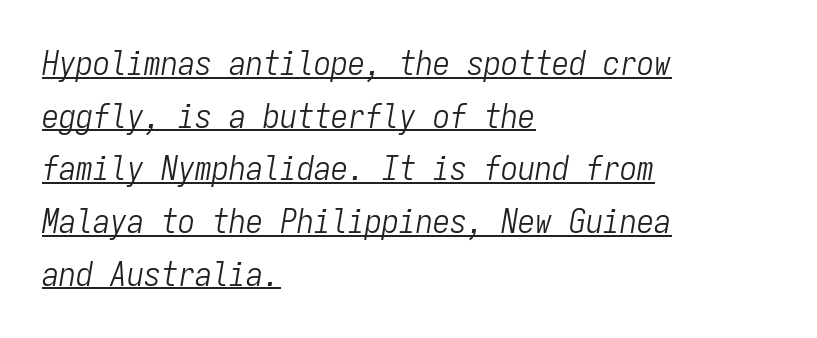
The image shows 34 px light, condensed type, italic (leaning right), monospaced; set left-aligned, normal line spacing (1.55x), normal letter spacing, underlined; low stroke contrast and a medium x-height.
